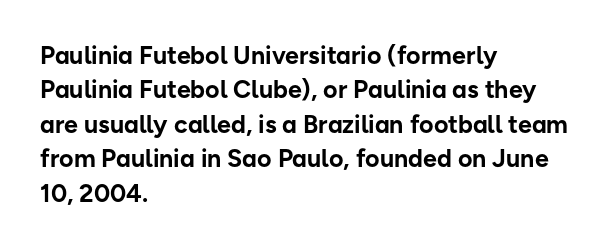
Q: Is the text bold? A: Yes.
Q: Is the text italic (slanted)? A: No, it is upright.
Q: Is the text underlined? A: No.
Q: How is the paragraph aligned? A: Left-aligned.
Q: Is the spacing between letters normal or unusually wide? A: Normal.
Q: Is the spacing between lines tight, normal or loose? A: Normal.
